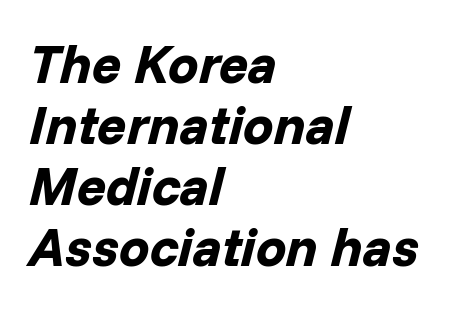
Vertically, the passage feels compressed, each row crowding the next. The words here are not underlined. The face used here is proportionally spaced, like ordinary book or web type. The line texture is even and compact thanks to regular tracking. The font is running at its bold setting.
